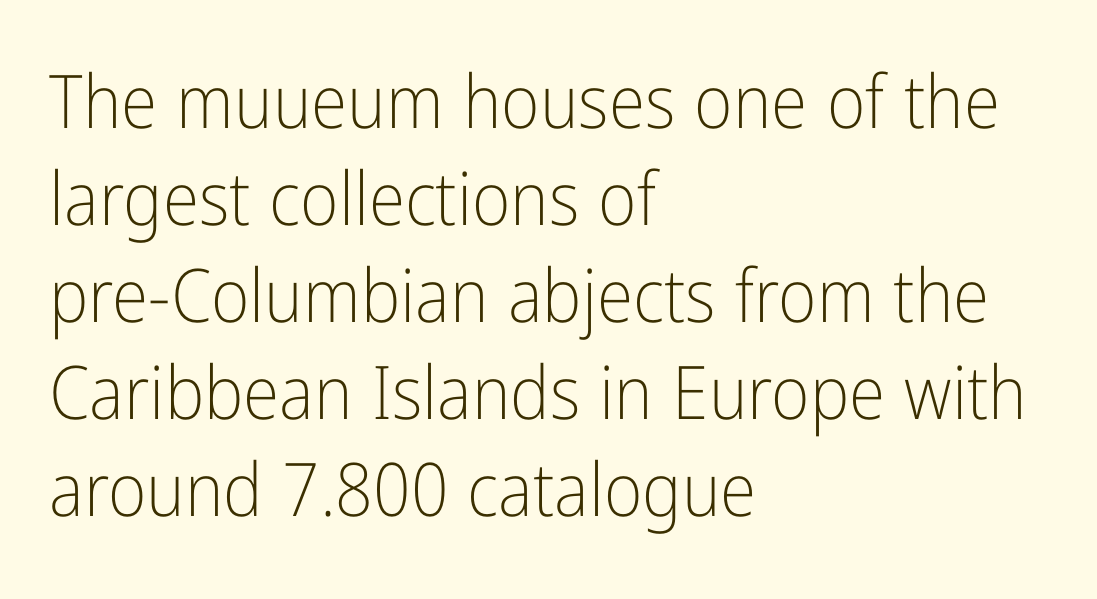
{"serif": "no", "italic": "no", "bold": "no", "weight": "light", "width": "condensed", "stroke_contrast": "low", "x_height": "medium", "monospaced": "no", "underline": "no", "align": "left", "line_spacing": "normal", "line_spacing_ratio": 1.31, "letter_spacing": "normal", "letter_spacing_em": 0.0, "glyph_px": 74}
